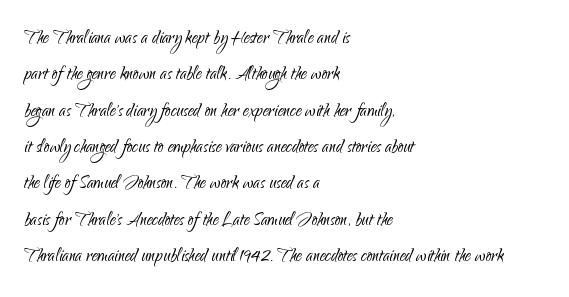
The image shows 23 px text type; set left-aligned, normal line spacing (1.58x), normal letter spacing, not underlined.
